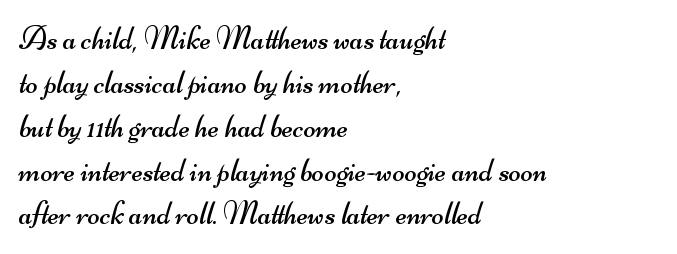
Q: Is the text bold? A: No.
Q: Is the typeface a serif or a sans-serif typeface? A: Sans-serif.
Q: Is the text underlined? A: No.
Q: How is the paragraph aligned? A: Left-aligned.
Q: Is the spacing between letters normal or unusually wide? A: Normal.
Q: Is the spacing between lines tight, normal or loose? A: Normal.
Q: Width (condensed, normal, or wide)? A: Wide.
Q: Stroke contrast? A: Medium.
Q: x-height? A: Small.
Q: Monospaced? A: No.
